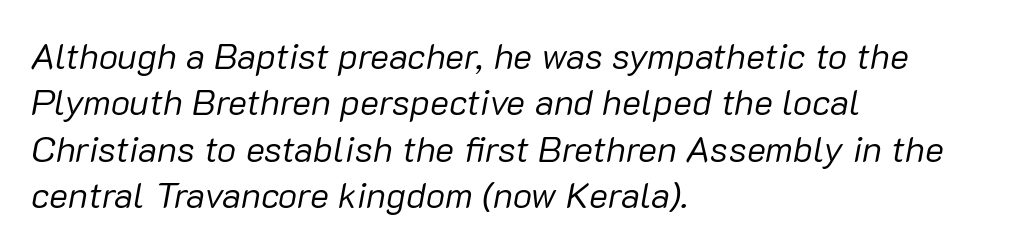
Spacing verdict: proportional, widths tailored to each character. The characters are drawn with everyday or finer stroke widths. The axis of the letterforms is tilted away from vertical. Successive baselines arrive at the customary interval. The strip under each line holds only bare page. The face used here is rendered with its standard letterfit.
